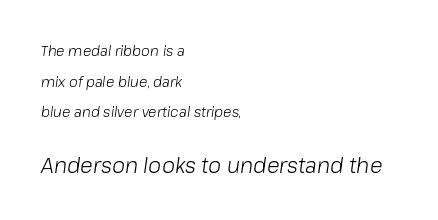
The image shows 21 px text type, italic (leaning right); set left-aligned, loose line spacing (2.19x), normal letter spacing, not underlined; the second (bottom) block is 1.5x larger.
